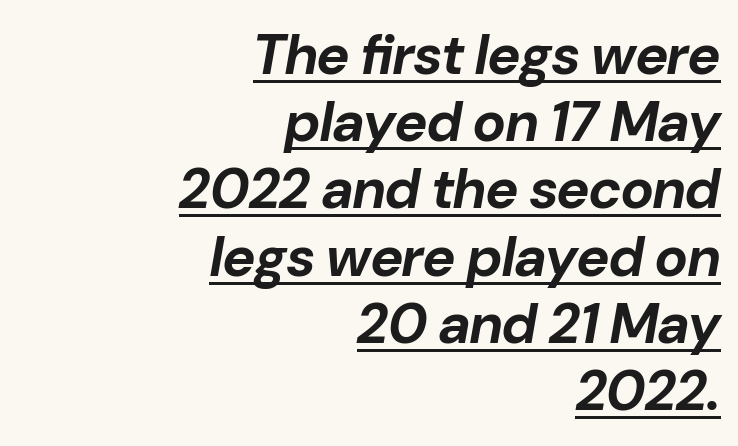
Q: Is the text bold? A: Yes.
Q: Is the text italic (slanted)? A: Yes, it leans right by about 10 degrees.
Q: Is the text underlined? A: Yes.
Q: How is the paragraph aligned? A: Right-aligned.
Q: Is the spacing between letters normal or unusually wide? A: Normal.
Q: Width (condensed, normal, or wide)? A: Normal.
Q: Stroke contrast? A: Low.
Q: x-height? A: Medium.
Q: Monospaced? A: No.
